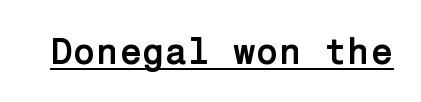
The typesetting leans heavy: a genuine bold. The face used here appears with an underline applied. Serifs: no, the terminals of the letterforms are clean. The lettering stays uniformly vertical, giving the passage a roman look. Caption: standard tracking, unaltered.
